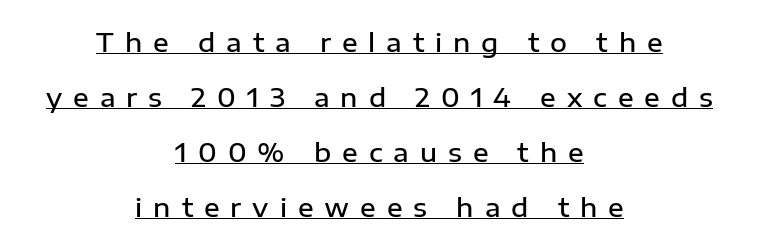
{"italic": "no", "bold": "semi", "underline": "yes", "align": "center", "line_spacing": "loose", "line_spacing_ratio": 2.11, "letter_spacing": "wide", "letter_spacing_em": 0.42, "glyph_px": 26}
